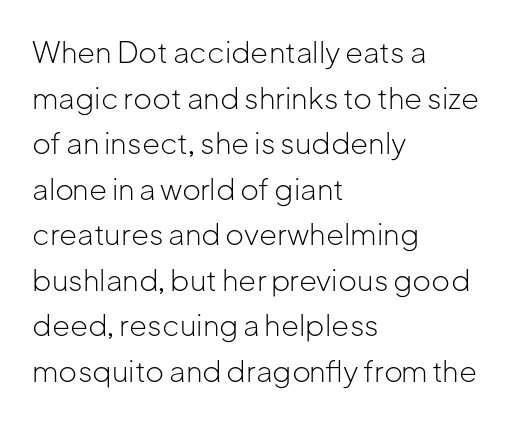
Q: Is the text bold? A: No.
Q: Is the text italic (slanted)? A: No, it is upright.
Q: Is the typeface a serif or a sans-serif typeface? A: Sans-serif.
Q: Is the text underlined? A: No.
Q: How is the paragraph aligned? A: Left-aligned.
Q: Is the spacing between letters normal or unusually wide? A: Normal.
Q: Is the spacing between lines tight, normal or loose? A: Normal.
Q: Width (condensed, normal, or wide)? A: Normal.
Q: Stroke contrast? A: Low.
Q: x-height? A: Medium.
Q: Monospaced? A: No.
